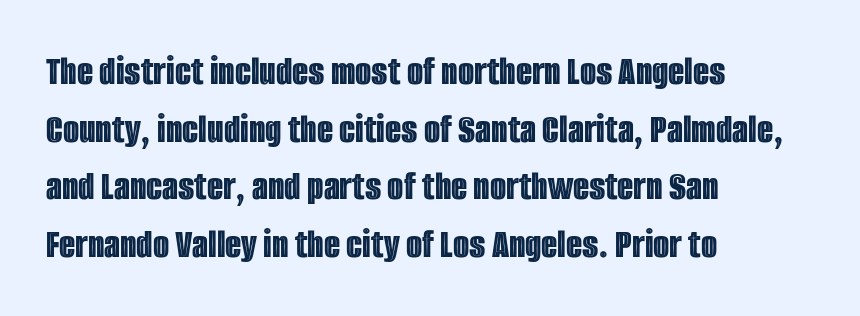
The image shows 42 px condensed type, upright; set left-aligned, normal line spacing (1.37x), normal letter spacing, not underlined; a large x-height.
